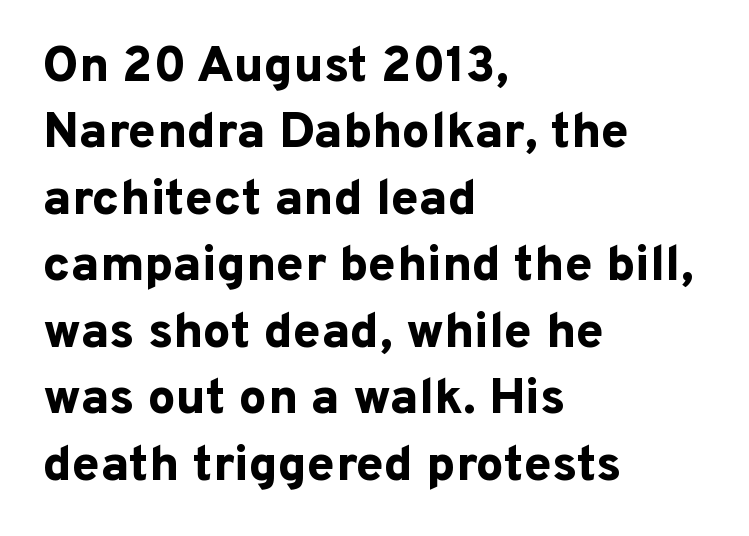
Q: Is the text bold? A: Yes.
Q: Is the text italic (slanted)? A: No, it is upright.
Q: Is the typeface a serif or a sans-serif typeface? A: Sans-serif.
Q: Is the text underlined? A: No.
Q: How is the paragraph aligned? A: Left-aligned.
Q: Is the spacing between letters normal or unusually wide? A: Normal.
Q: Is the spacing between lines tight, normal or loose? A: Normal.
Q: Width (condensed, normal, or wide)? A: Normal.
Q: Stroke contrast? A: Low.
Q: x-height? A: Medium.
Q: Monospaced? A: No.
